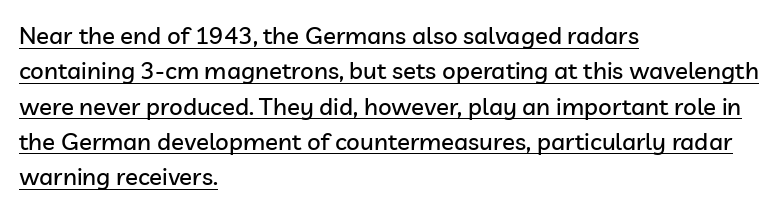
The image shows 24 px text type, upright; set left-aligned, normal line spacing (1.47x), normal letter spacing, underlined.
